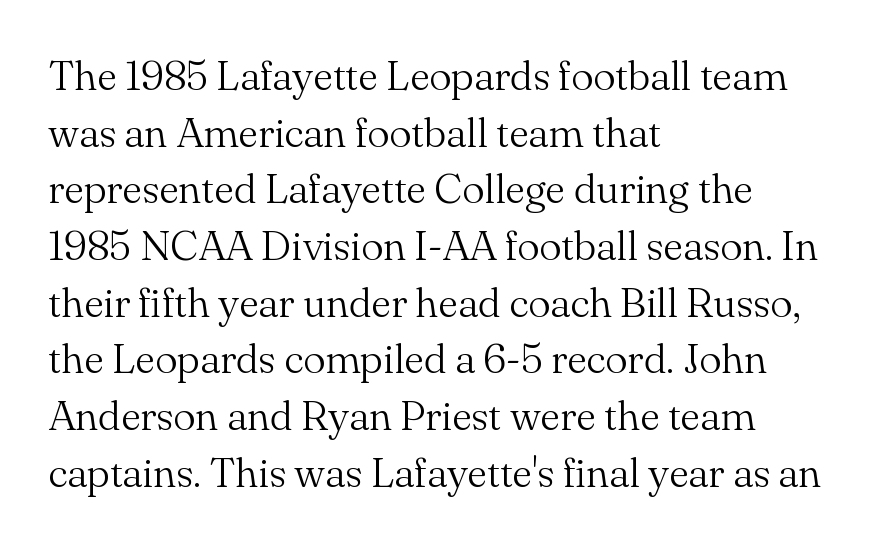
The image shows 42 px light serif type, upright; set left-aligned, normal line spacing (1.35x), normal letter spacing, not underlined; medium stroke contrast and a small x-height.
